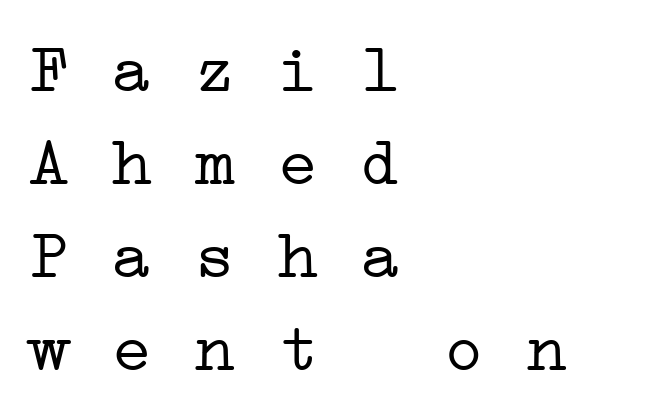
The gap between lines stays unmarked. The letters carry serifs — small finishing strokes at the ends of their stems. Honestly, the row spacing looks completely unremarkable. Spacing verdict: monospaced, one width for all characters. Casual observation: everything's shoved over to the left.
